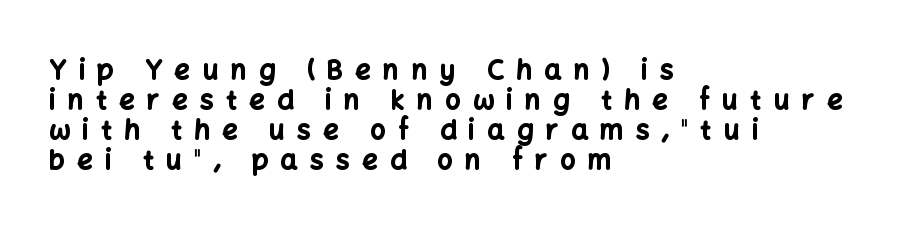
The image shows 27 px bold type, upright; set left-aligned, tight line spacing (1.11x), unusually wide letter spacing (+0.46 em), not underlined.
